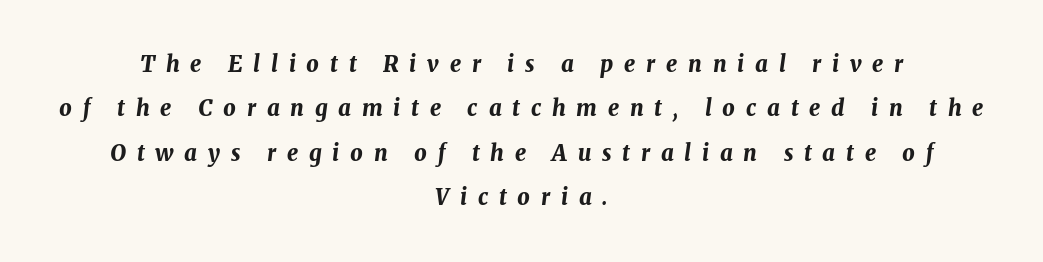
The face used here has a pronounced slope to its letters. Both edges are ragged and mirror each other, which tells us the setting is centered. Typesetter's note: full bold, strokes at maximum text heaviness. Notice the wide empty band between every row — that's loose leading.
